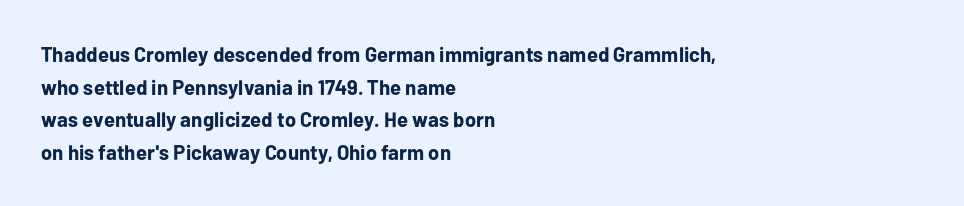
Q: Is the text bold? A: Yes.
Q: Is the text italic (slanted)? A: No, it is upright.
Q: Is the text underlined? A: No.
Q: How is the paragraph aligned? A: Left-aligned.
Q: Is the spacing between letters normal or unusually wide? A: Normal.
Q: Is the spacing between lines tight, normal or loose? A: Normal.
